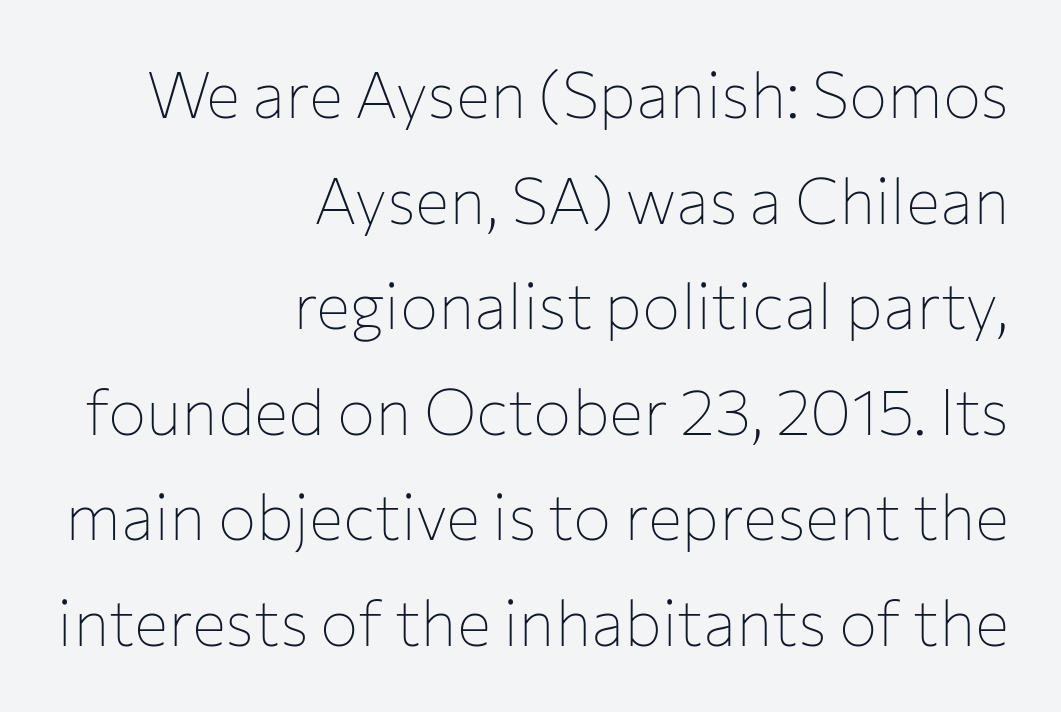
{"serif": "no", "italic": "no", "bold": "no", "weight": "thin", "width": "normal", "stroke_contrast": "low", "x_height": "medium", "monospaced": "no", "underline": "no", "align": "right", "line_spacing": "normal", "line_spacing_ratio": 1.65, "letter_spacing": "normal", "letter_spacing_em": 0.0, "glyph_px": 64}
